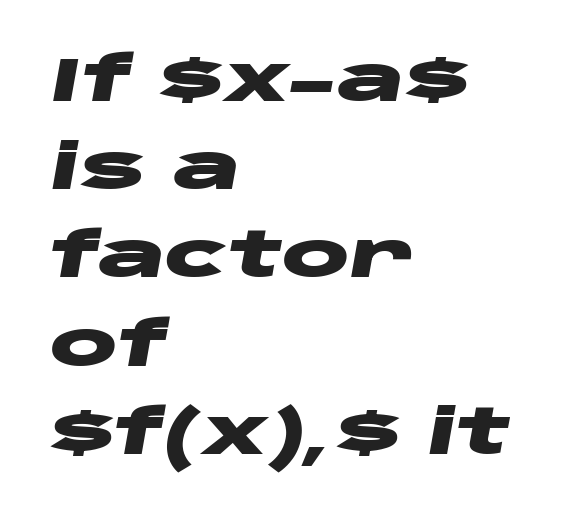
Q: Is the text bold? A: Yes.
Q: Is the text italic (slanted)? A: Yes, it leans right by about 10 degrees.
Q: Is the text underlined? A: No.
Q: How is the paragraph aligned? A: Left-aligned.
Q: Is the spacing between letters normal or unusually wide? A: Normal.
Q: Is the spacing between lines tight, normal or loose? A: Normal.
Q: Width (condensed, normal, or wide)? A: Wide.
Q: Stroke contrast? A: Low.
Q: x-height? A: Large.
Q: Monospaced? A: No.
